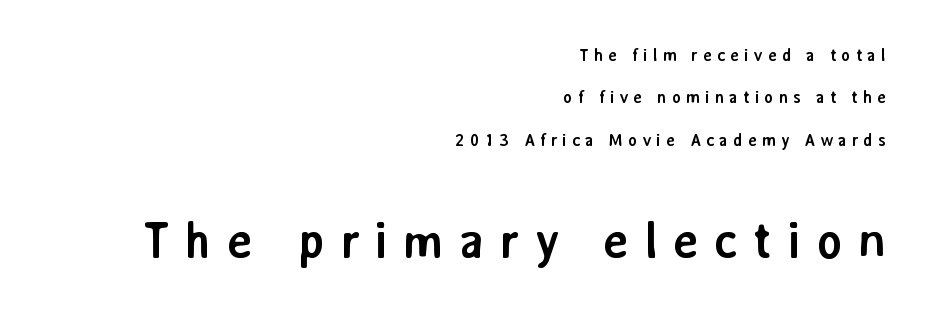
{"serif": "no", "italic": "no", "bold": "yes", "weight": "semibold", "width": "normal", "stroke_contrast": "low", "x_height": "medium", "monospaced": "no", "underline": "no", "align": "right", "line_spacing": "loose", "line_spacing_ratio": 2.5, "letter_spacing": "wide", "letter_spacing_em": 0.29, "larger_block": "second", "size_ratio": 2.94, "glyph_px": 50}
